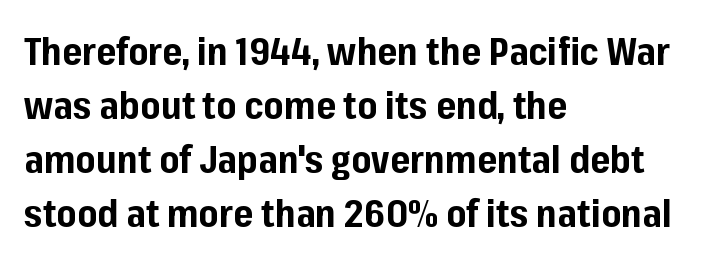
{"serif": "no", "italic": "no", "bold": "yes", "weight": "bold", "width": "normal", "stroke_contrast": "low", "x_height": "medium", "monospaced": "no", "underline": "no", "align": "left", "line_spacing": "normal", "line_spacing_ratio": 1.42, "letter_spacing": "normal", "letter_spacing_em": 0.0, "glyph_px": 38}
